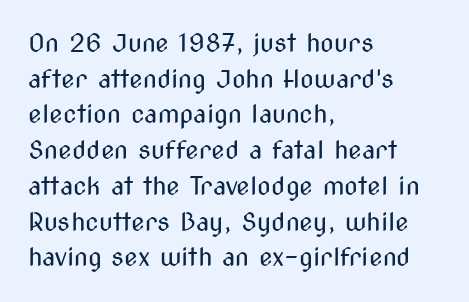
Q: Is the text bold? A: No.
Q: Is the text italic (slanted)? A: No, it is upright.
Q: Is the text underlined? A: No.
Q: How is the paragraph aligned? A: Left-aligned.
Q: Is the spacing between letters normal or unusually wide? A: Normal.
Q: Is the spacing between lines tight, normal or loose? A: Normal.
